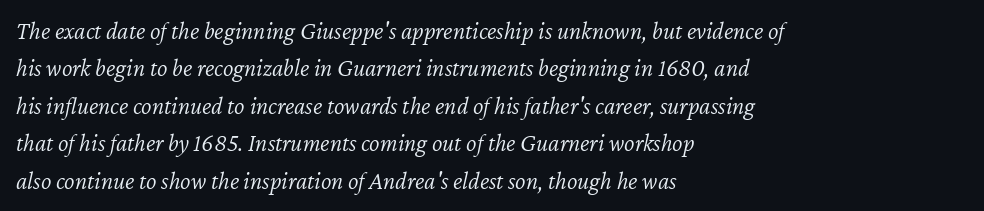
The image shows 25 px text type, italic (leaning right); set left-aligned, normal line spacing (1.5x), normal letter spacing, not underlined.
